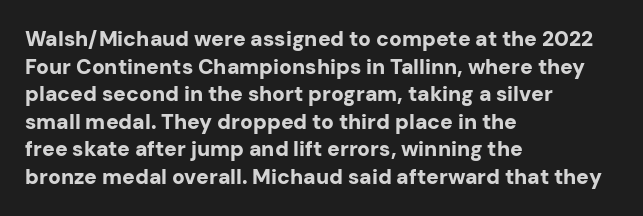
Q: Is the text bold? A: Yes.
Q: Is the text italic (slanted)? A: No, it is upright.
Q: Is the text underlined? A: No.
Q: How is the paragraph aligned? A: Left-aligned.
Q: Is the spacing between letters normal or unusually wide? A: Normal.
Q: Is the spacing between lines tight, normal or loose? A: Normal.
